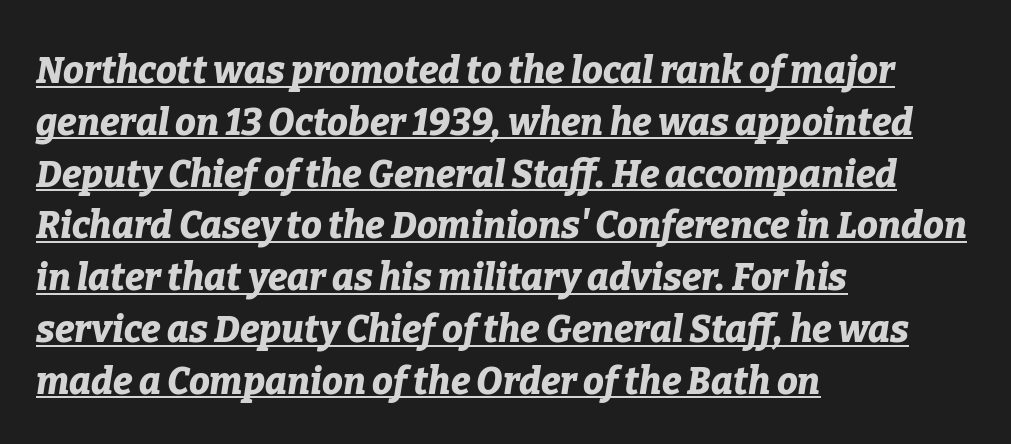
The image shows 37 px bold type, italic (leaning right); set left-aligned, normal line spacing (1.4x), normal letter spacing, underlined; low stroke contrast and a medium x-height.
